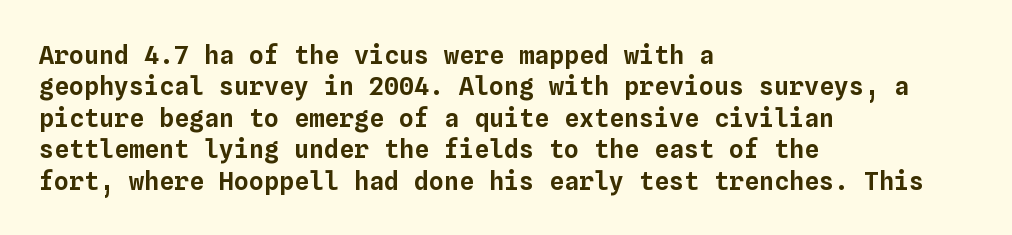
Q: Is the text italic (slanted)? A: No, it is upright.
Q: Is the text underlined? A: No.
Q: How is the paragraph aligned? A: Left-aligned.
Q: Is the spacing between letters normal or unusually wide? A: Normal.
Q: Is the spacing between lines tight, normal or loose? A: Normal.
